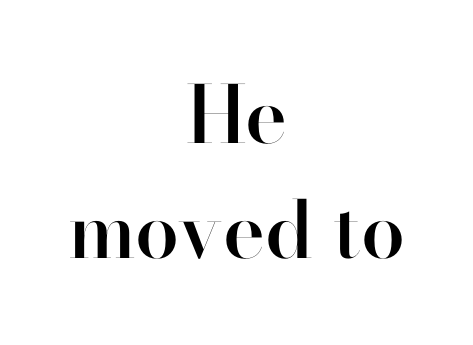
It's the straight-up-and-down kind of type. Looks like regular typesetting: each glyph gets only the width it needs. What weight is shown? A semibold, between regular and bold. Honestly, the row spacing looks completely unremarkable. These lines stack symmetrically, like a column narrowing and widening about its center. The letters carry no serifs — their stems end cleanly without finishing strokes.
